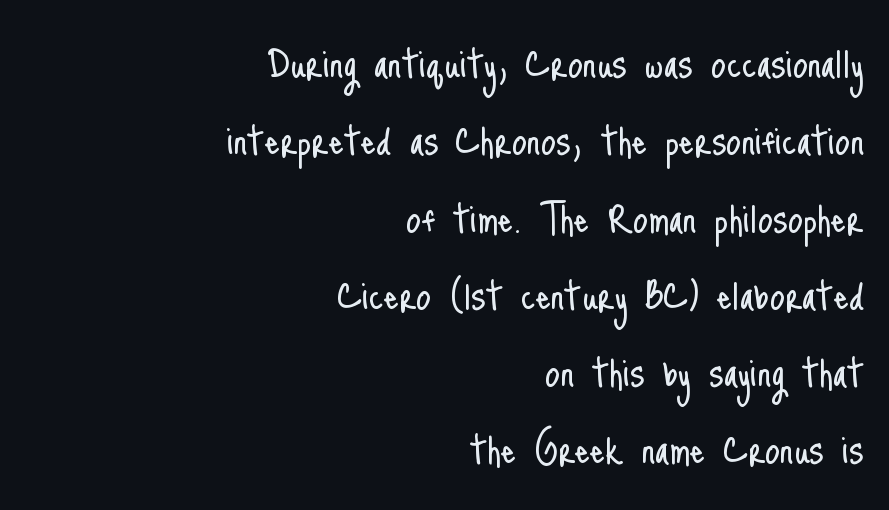
Q: Is the text bold? A: No.
Q: Is the text italic (slanted)? A: No, it is upright.
Q: Is the typeface a serif or a sans-serif typeface? A: Sans-serif.
Q: Is the text underlined? A: No.
Q: How is the paragraph aligned? A: Right-aligned.
Q: Is the spacing between letters normal or unusually wide? A: Normal.
Q: Is the spacing between lines tight, normal or loose? A: Normal.
Q: Width (condensed, normal, or wide)? A: Condensed.
Q: Stroke contrast? A: Low.
Q: x-height? A: Small.
Q: Monospaced? A: No.
